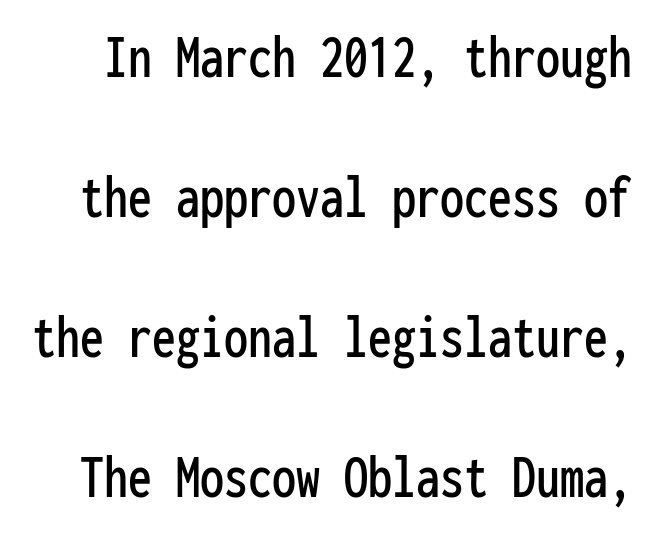
{"serif": "no", "italic": "no", "width": "condensed", "stroke_contrast": "low", "x_height": "medium", "monospaced": "yes", "underline": "no", "line_spacing": "loose", "line_spacing_ratio": 2.19, "letter_spacing": "normal", "letter_spacing_em": 0.0, "glyph_px": 64}
